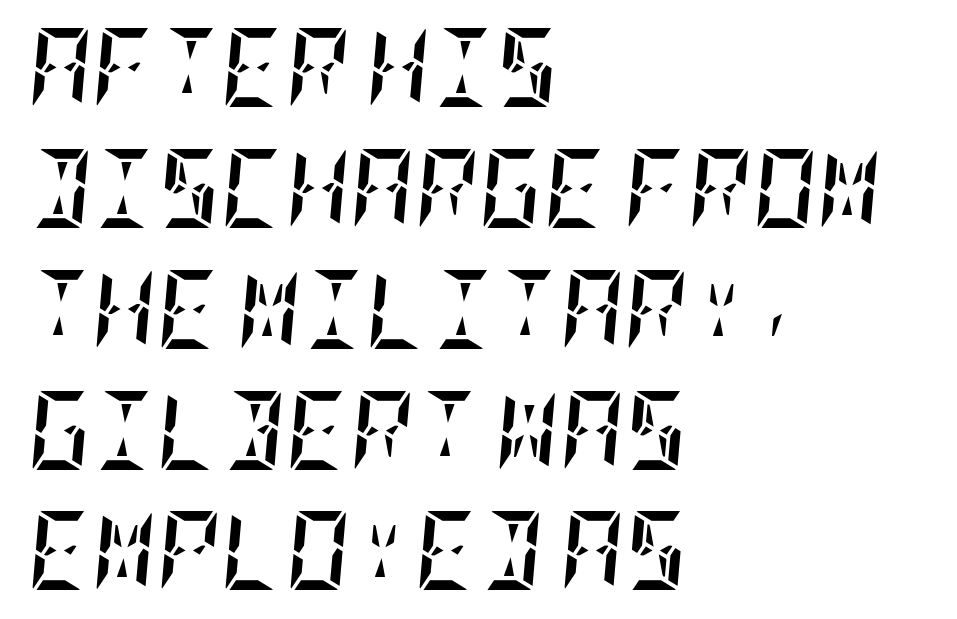
What's the leading like? Ordinary, nothing unusual. Descender tails drop into unmarked territory. In terms of weight, the rendering is a true, heavy bold. The rendering applies a slant to the glyphs. One-word summary of the alignment: left.
